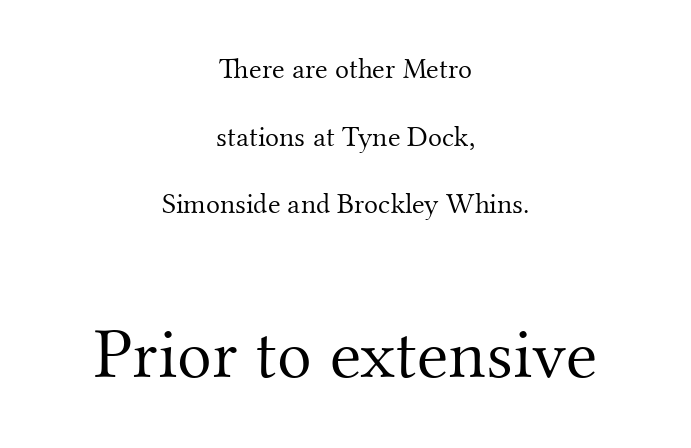
{"serif": "yes", "italic": "no", "bold": "no", "weight": "light", "width": "normal", "stroke_contrast": "medium", "x_height": "small", "monospaced": "no", "underline": "no", "align": "center", "line_spacing": "loose", "line_spacing_ratio": 2.33, "letter_spacing": "normal", "letter_spacing_em": 0.0, "larger_block": "second", "size_ratio": 2.48, "glyph_px": 72}
